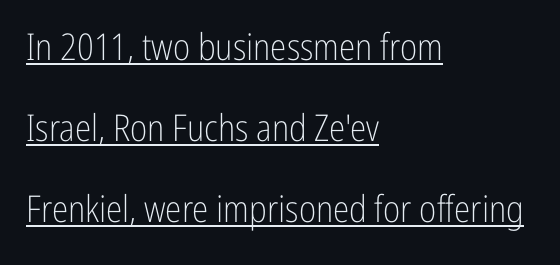
{"serif": "no", "italic": "no", "bold": "no", "weight": "light", "width": "condensed", "stroke_contrast": "low", "x_height": "medium", "monospaced": "no", "underline": "yes", "align": "left", "line_spacing": "loose", "line_spacing_ratio": 2.19, "letter_spacing": "normal", "letter_spacing_em": 0.0, "glyph_px": 37}
